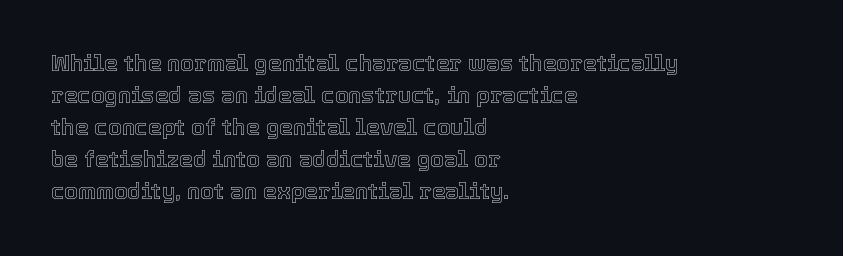
These lines were composed using upright roman letters. If you drew a ruler down the left edge, every line would touch it. In terms of leading, this rendering sits right in the middle. These lines keep a tight, regular rhythm from letter to letter. The glyphs are unaccompanied by any horizontal stroke below them.
